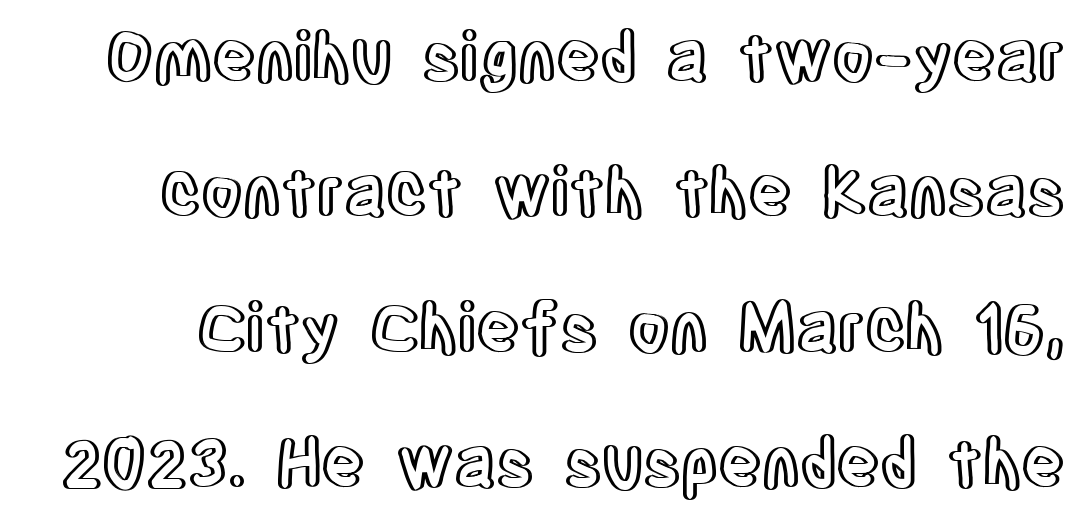
Q: Is the text italic (slanted)? A: No, it is upright.
Q: Is the text underlined? A: No.
Q: Is the spacing between letters normal or unusually wide? A: Normal.
Q: Is the spacing between lines tight, normal or loose? A: Loose.
Q: Width (condensed, normal, or wide)? A: Condensed.
Q: x-height? A: Large.
Q: Monospaced? A: No.
